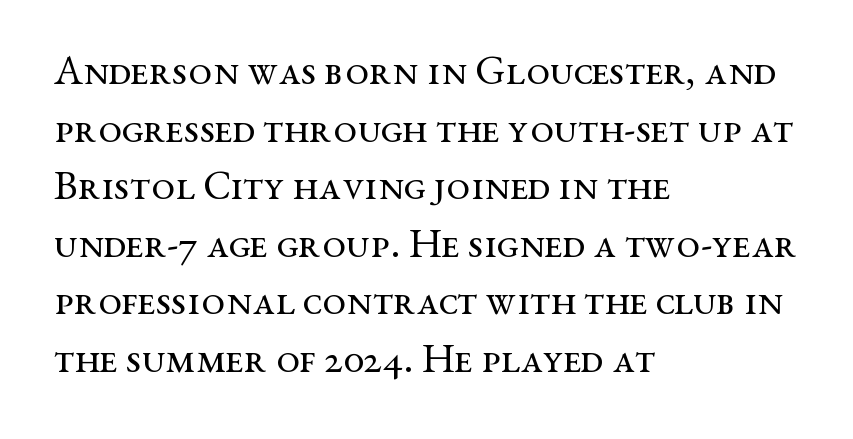
{"serif": "yes", "italic": "no", "bold": "no", "weight": "regular", "width": "wide", "stroke_contrast": "medium", "x_height": "medium", "monospaced": "no", "underline": "no", "align": "left", "line_spacing": "normal", "line_spacing_ratio": 1.37, "letter_spacing": "normal", "letter_spacing_em": 0.0, "glyph_px": 42}
